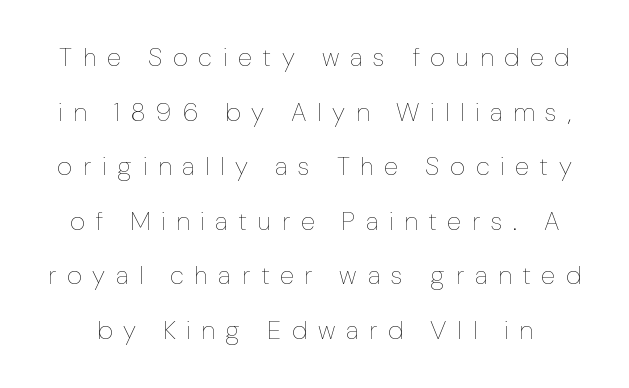
The image shows 26 px text type, upright; set loose line spacing (2.1x), unusually wide letter spacing (+0.41 em), not underlined.
